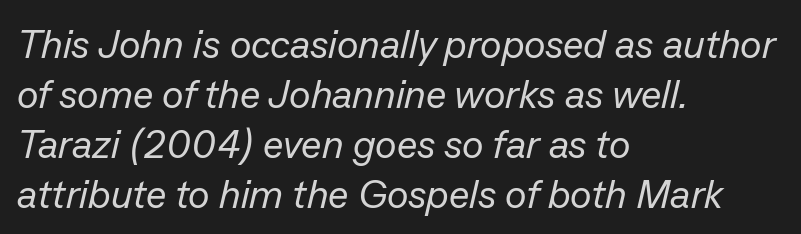
The specimen omits any rule beneath the text block's lines. The letters advance in unequal steps, a hallmark of proportional type. The axis of the letterforms is tilted away from vertical. Caption: multi-line text, flush left, ragged right. The letterforms sit at book weight or below.
